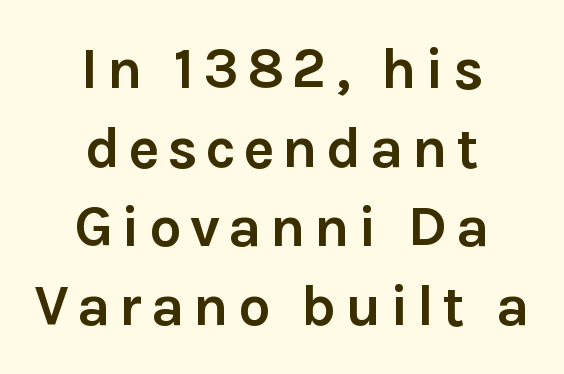
{"serif": "no", "italic": "no", "bold": "yes", "weight": "semibold", "width": "normal", "x_height": "medium", "monospaced": "no", "underline": "no", "align": "center", "line_spacing": "normal", "line_spacing_ratio": 1.36, "glyph_px": 58}
